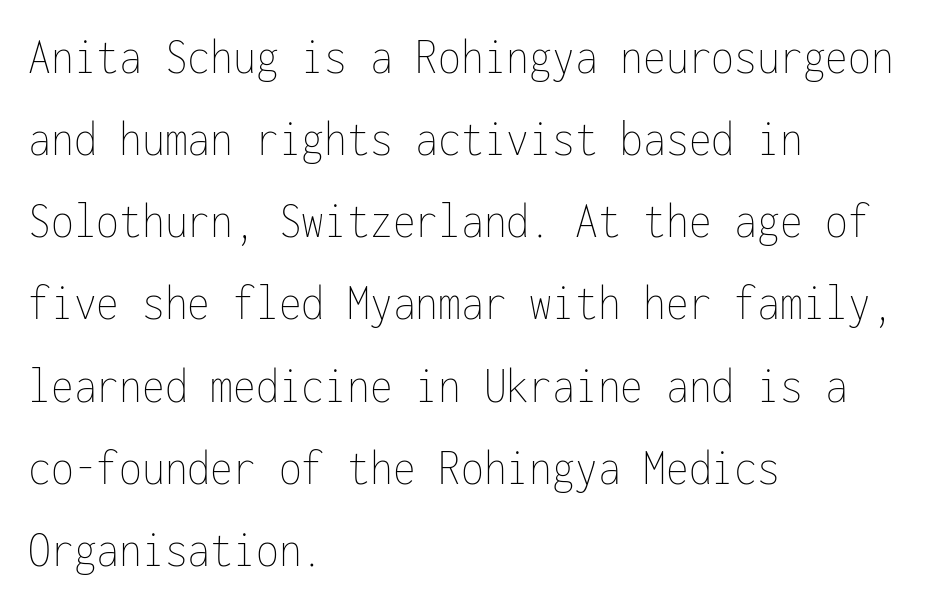
The image shows 52 px thin, condensed type, upright, monospaced; set left-aligned, normal line spacing (1.58x), normal letter spacing, not underlined; low stroke contrast and a medium x-height.
